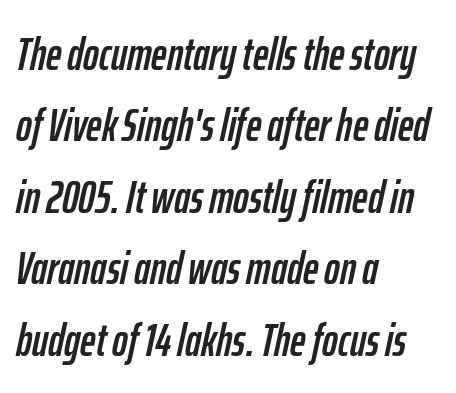
The image shows 47 px condensed type, italic (leaning right); set left-aligned, normal line spacing (1.52x), normal letter spacing, not underlined; low stroke contrast and a medium x-height.
